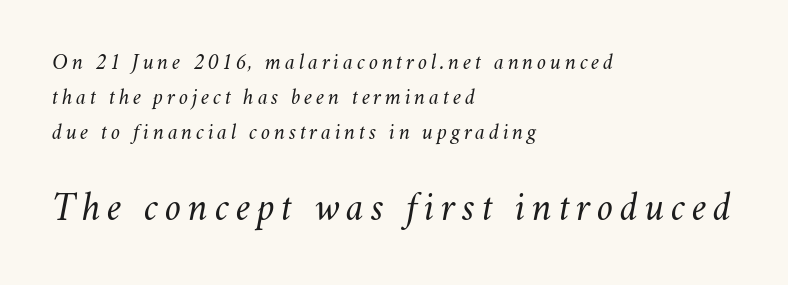
The image shows 41 px light type, italic (leaning right); set left-aligned, normal line spacing (1.53x), not underlined; the second (bottom) block is 1.78x larger; medium stroke contrast and a small x-height.
